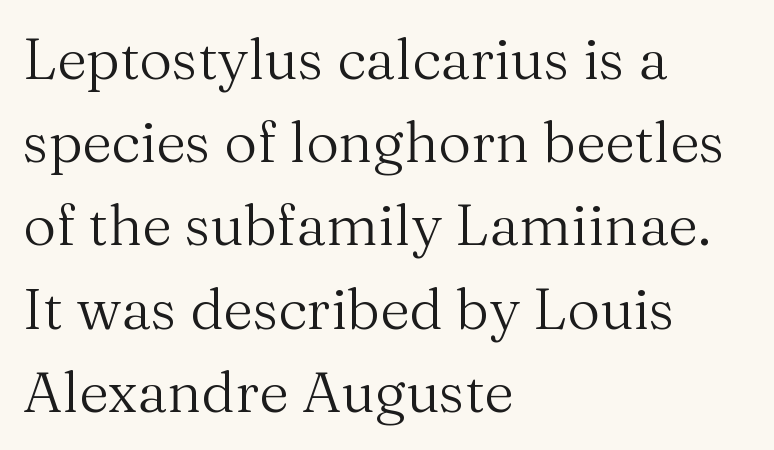
{"serif": "yes", "italic": "no", "bold": "no", "weight": "regular", "width": "normal", "stroke_contrast": "medium", "x_height": "medium", "monospaced": "no", "underline": "no", "align": "left", "line_spacing": "normal", "line_spacing_ratio": 1.46, "letter_spacing": "normal", "letter_spacing_em": 0.0, "glyph_px": 57}
